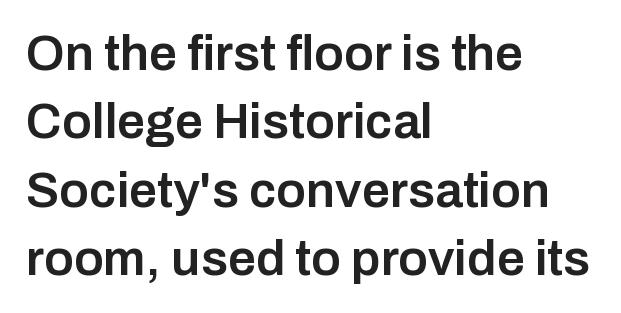
{"serif": "no", "italic": "no", "bold": "semi", "weight": "semibold", "width": "normal", "stroke_contrast": "low", "x_height": "medium", "monospaced": "no", "underline": "no", "align": "left", "line_spacing": "normal", "line_spacing_ratio": 1.37, "letter_spacing": "normal", "letter_spacing_em": 0.0, "glyph_px": 50}
